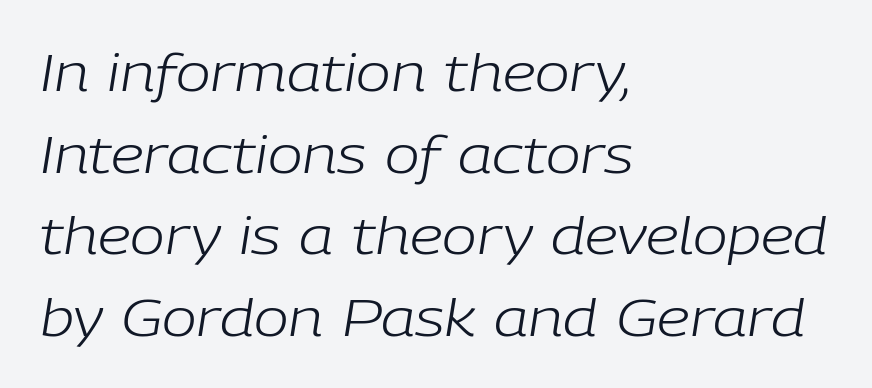
The text carries the slant typical of an italic or oblique font. Letters rest on an invisible, unmarked baseline. A typesetter would call this proportional, since set widths differ per character. All the whitespace from short lines collects on the right. The face looks like a standard text weight, possibly lighter. Characters follow at the spacing the type designer built in.
